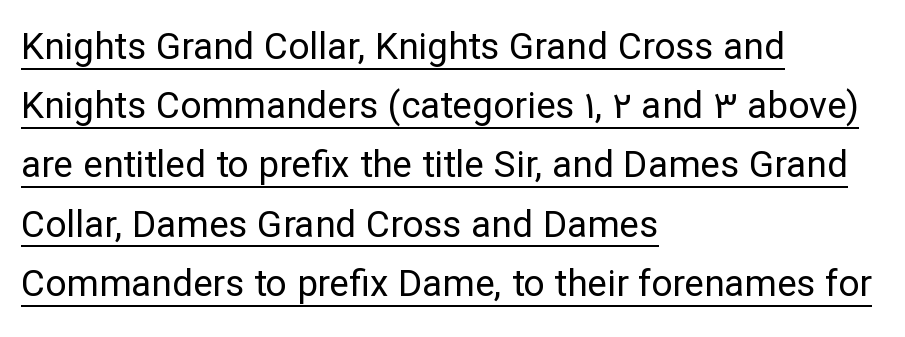
Is the stroke heavy? The answer is a plain regular-or-lighter. You could not count columns in this text — the font is proportionally spaced. Beneath each row of characters lies a ruled line. Rows of type keep a routine distance in the vertical direction. A typesetter would mark this as roman, not italic.
